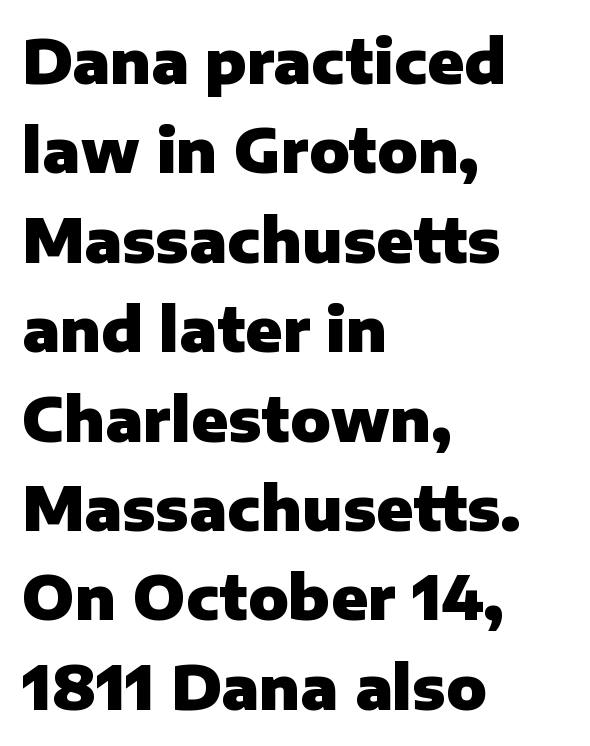
Q: Is the text bold? A: Yes.
Q: Is the text italic (slanted)? A: No, it is upright.
Q: Is the typeface a serif or a sans-serif typeface? A: Sans-serif.
Q: Is the text underlined? A: No.
Q: How is the paragraph aligned? A: Left-aligned.
Q: Is the spacing between letters normal or unusually wide? A: Normal.
Q: Is the spacing between lines tight, normal or loose? A: Normal.
Q: Width (condensed, normal, or wide)? A: Normal.
Q: Stroke contrast? A: Low.
Q: x-height? A: Medium.
Q: Monospaced? A: No.
